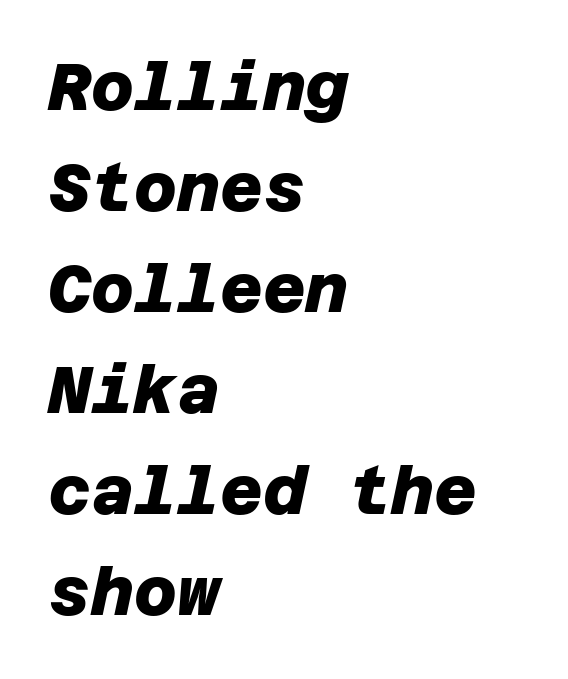
Q: Is the text bold? A: Yes.
Q: Is the typeface a serif or a sans-serif typeface? A: Sans-serif.
Q: Is the text underlined? A: No.
Q: How is the paragraph aligned? A: Left-aligned.
Q: Is the spacing between letters normal or unusually wide? A: Normal.
Q: Is the spacing between lines tight, normal or loose? A: Normal.
Q: Width (condensed, normal, or wide)? A: Normal.
Q: Stroke contrast? A: Low.
Q: x-height? A: Large.
